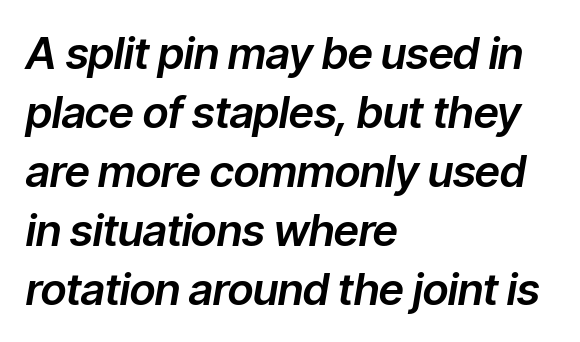
The whole block is typeset with a tilt. Do the characters align in a grid? No, the font is proportional. The rendering keeps characters at their native spacing. The space beneath each line is pristine and unruled.
